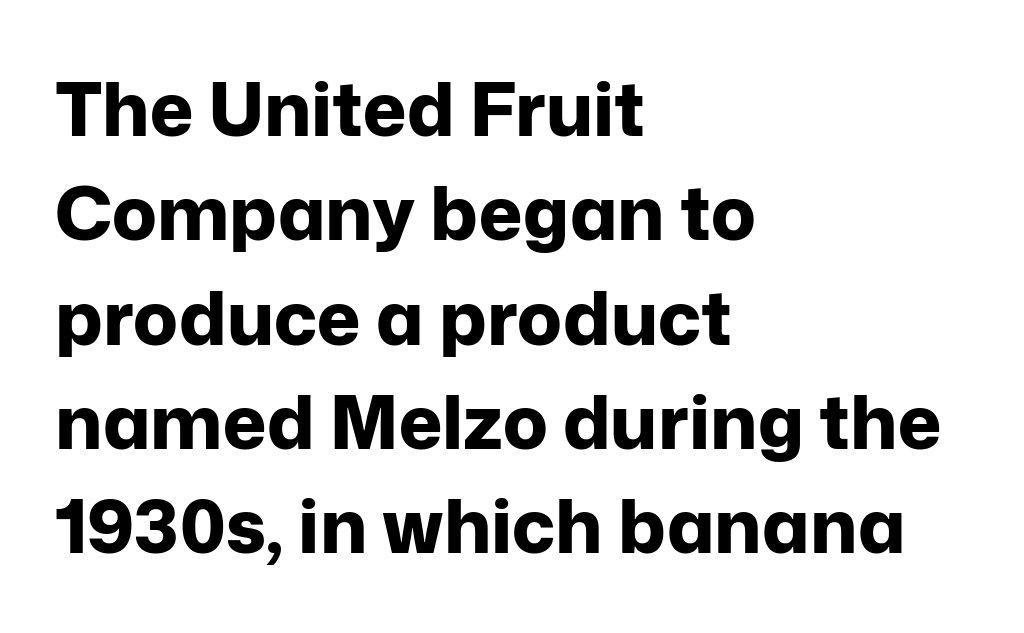
{"serif": "no", "italic": "no", "bold": "yes", "weight": "bold", "width": "normal", "stroke_contrast": "low", "x_height": "medium", "monospaced": "no", "underline": "no", "align": "left", "line_spacing": "normal", "line_spacing_ratio": 1.41, "letter_spacing": "normal", "letter_spacing_em": 0.0, "glyph_px": 74}
